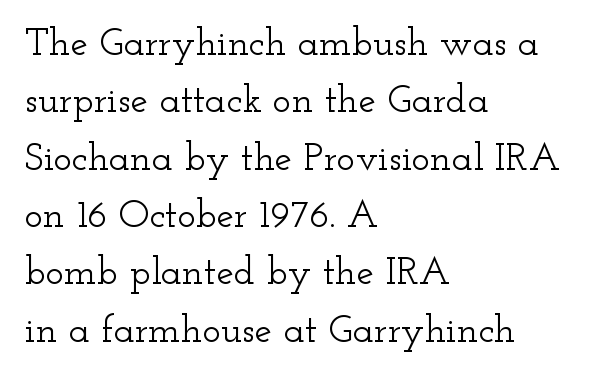
The image shows 39 px wide serif type, upright; set left-aligned, normal line spacing (1.47x), normal letter spacing, not underlined; low stroke contrast and a small x-height.
